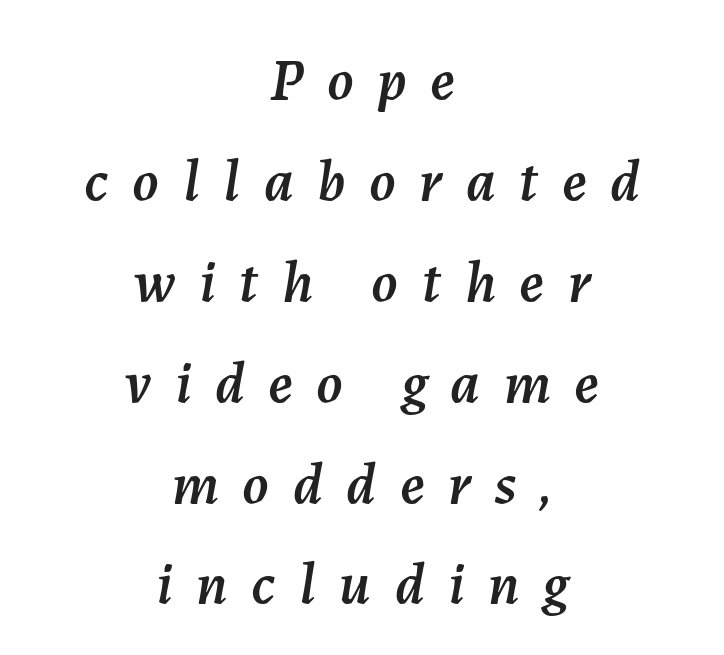
The image shows 59 px text type, italic (leaning right); set centered, line spacing 1.71x, unusually wide letter spacing (+0.4 em), not underlined; medium stroke contrast and a medium x-height.
